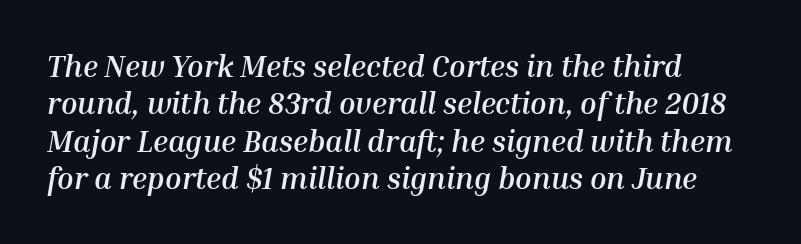
The image shows 30 px semibold type, italic (leaning right); set left-aligned, normal line spacing (1.25x), normal letter spacing, not underlined; medium stroke contrast and a medium x-height.
